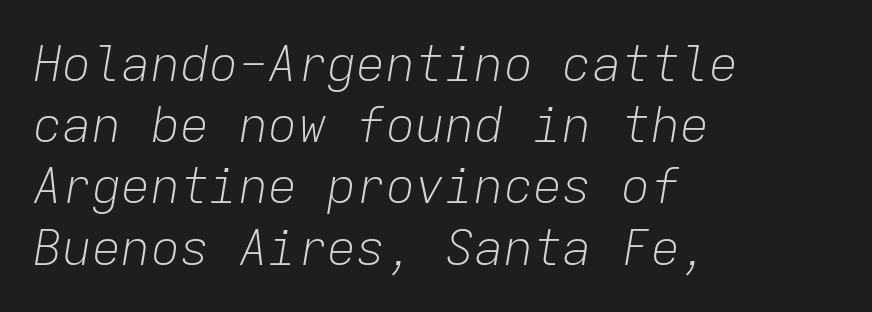
Clear beneath every line of the passage. Does the lettering tilt? It does — this is italic. The rendering uses a moderate line-height, typical for paragraphs. Left-aligned paragraph, ragged on the right. Stroke thickness stays within the range of a standard reading face or lighter.
